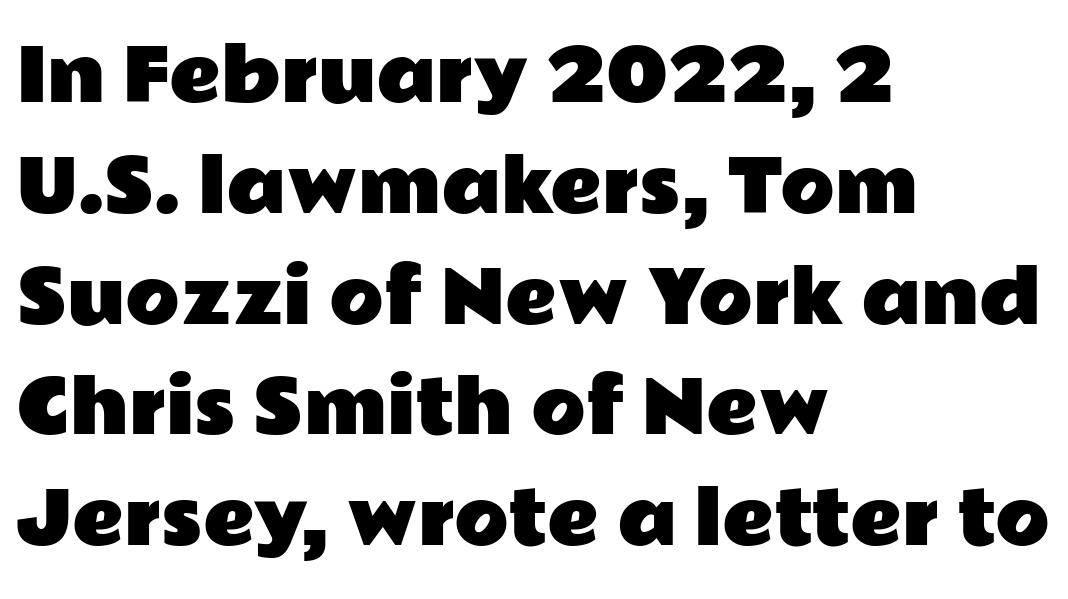
Q: Is the text italic (slanted)? A: No, it is upright.
Q: Is the typeface a serif or a sans-serif typeface? A: Sans-serif.
Q: Is the text underlined? A: No.
Q: How is the paragraph aligned? A: Left-aligned.
Q: Is the spacing between letters normal or unusually wide? A: Normal.
Q: Is the spacing between lines tight, normal or loose? A: Normal.
Q: Width (condensed, normal, or wide)? A: Wide.
Q: Stroke contrast? A: Low.
Q: x-height? A: Medium.
Q: Monospaced? A: No.
